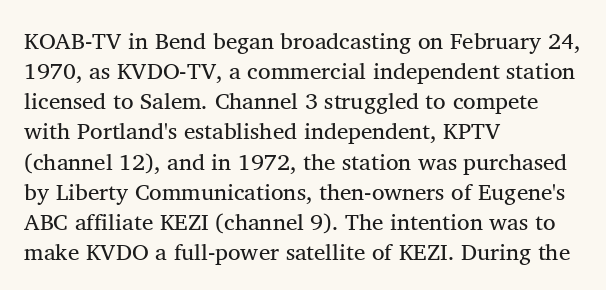
The gaps between neighbouring characters are ordinary and unremarkable. Left-aligned paragraph, ragged on the right. Weight: in the light-to-regular range. Honestly, there is no underline to notice here at all. These lines sit exactly where default settings would place them.
